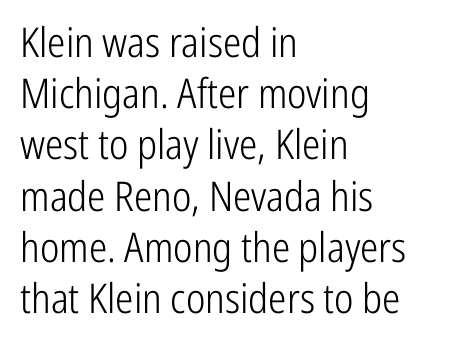
{"serif": "no", "italic": "no", "bold": "no", "weight": "light", "width": "condensed", "stroke_contrast": "low", "x_height": "medium", "monospaced": "no", "underline": "no", "align": "left", "line_spacing": "normal", "line_spacing_ratio": 1.25, "letter_spacing": "normal", "letter_spacing_em": 0.0, "glyph_px": 41}
